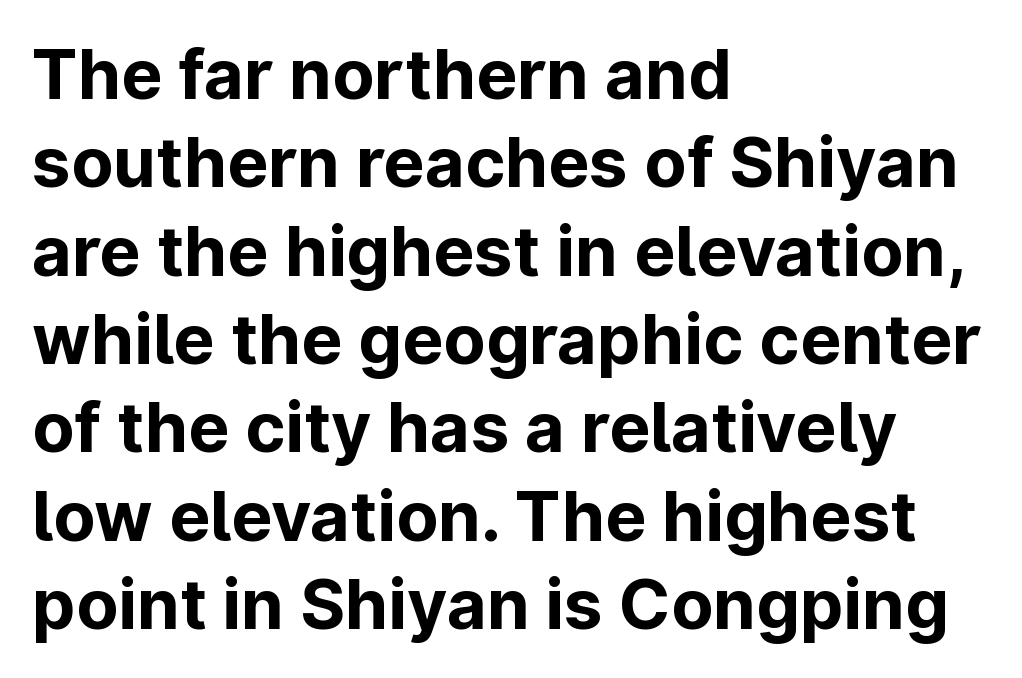
The image shows 69 px bold sans-serif type, upright; set left-aligned, normal line spacing (1.28x), normal letter spacing, not underlined; low stroke contrast and a medium x-height.
